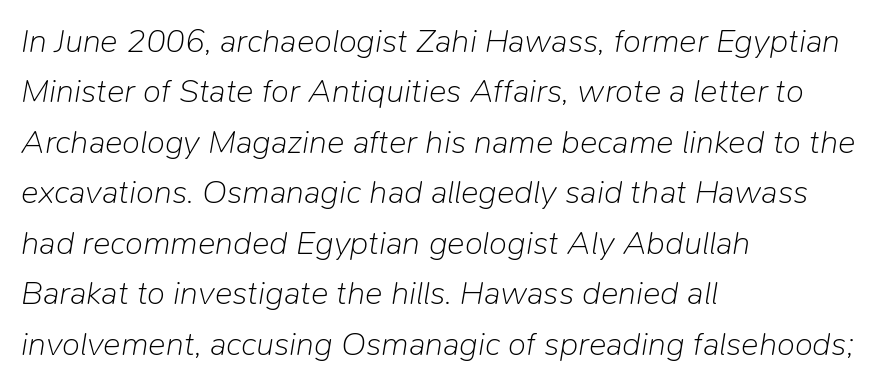
Looking at the ascenders, they clearly lean. In terms of letterspacing, this is plain default setting. The strip under each line holds only bare page. The strokes carry an ordinary text weight at most.
